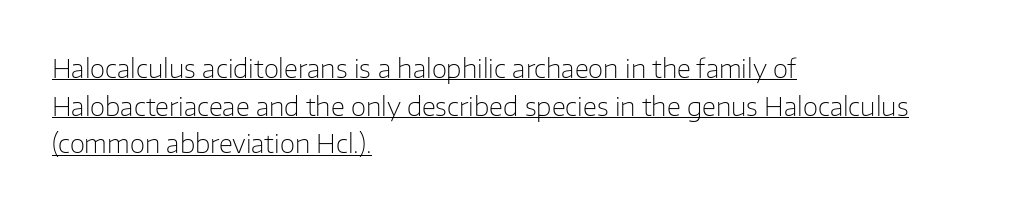
Notice how the stems are strictly vertical — no italics here. Weight: regular or lighter. The ragged edge is on the right, which tells us the setting is flush left. The rendered words wear a rule along their underside. Caption: standard tracking, unaltered. Notice how descenders clear the ascenders below comfortably — that's standard leading.
